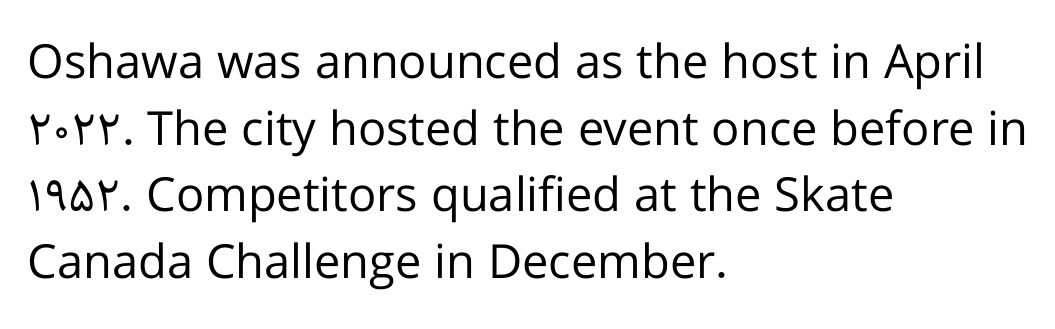
The image shows 47 px regular-weight sans-serif type, upright; set left-aligned, normal line spacing (1.42x), normal letter spacing, not underlined; low stroke contrast and a medium x-height.
